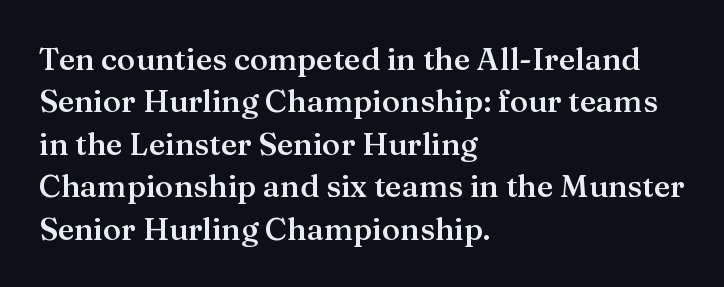
Proportional: the letters do not fall into vertical columns. Standard letterfit; no display-style spreading of the glyphs. A fair bit of extra ink — the face is semibold, not bold. The glyphs are unaccompanied by any horizontal stroke below them. Horizontally, the lines are justified to the leading edge only.
